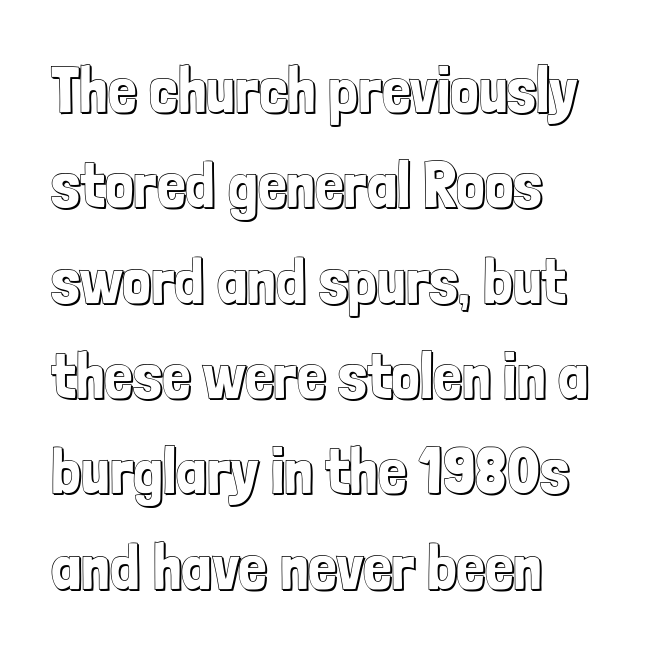
Characters follow at the spacing the type designer built in. Character widths vary here, with narrow letters taking less room than wide ones. The passage shown is not underscored anywhere. The designer left line spacing at the default.
